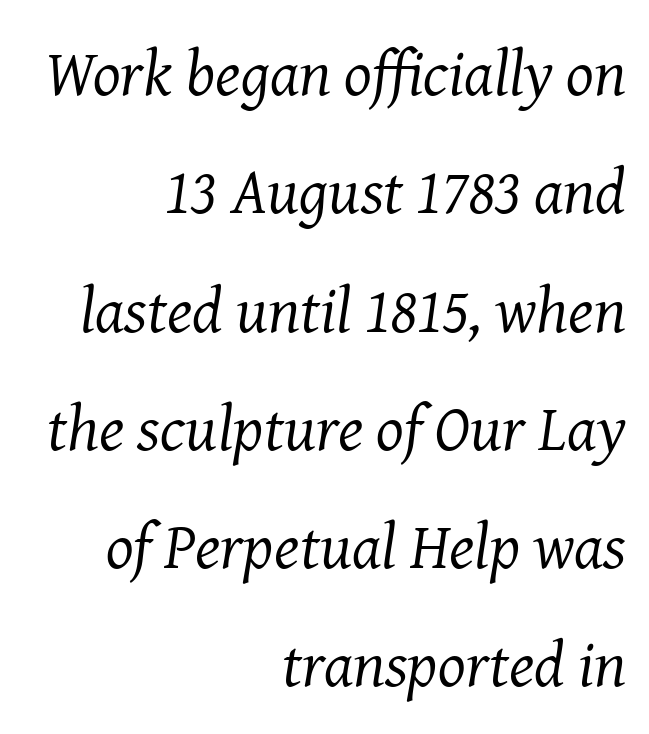
{"serif": "yes", "italic": "yes", "lean": "right", "slant_degrees": 8, "bold": "no", "weight": "regular", "width": "normal", "stroke_contrast": "medium", "x_height": "medium", "monospaced": "no", "underline": "no", "align": "right", "line_spacing_ratio": 1.82, "letter_spacing": "normal", "letter_spacing_em": 0.0, "glyph_px": 65}
